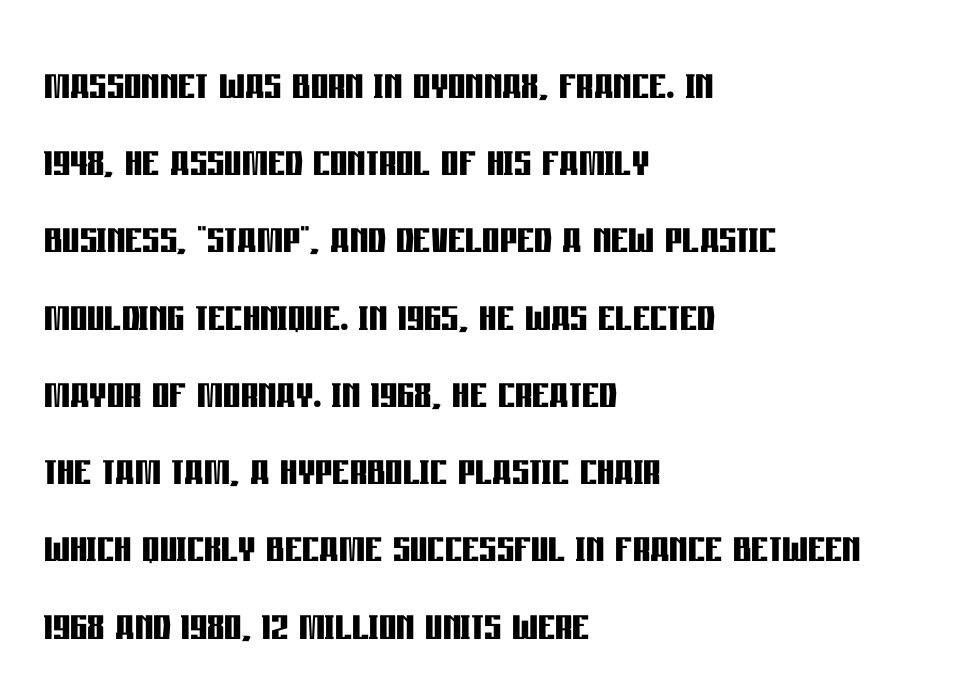
Q: Is the text bold? A: Yes.
Q: Is the text italic (slanted)? A: No, it is upright.
Q: Is the typeface a serif or a sans-serif typeface? A: Sans-serif.
Q: Is the text underlined? A: No.
Q: How is the paragraph aligned? A: Left-aligned.
Q: Is the spacing between letters normal or unusually wide? A: Normal.
Q: Is the spacing between lines tight, normal or loose? A: Normal.
Q: Width (condensed, normal, or wide)? A: Condensed.
Q: Stroke contrast? A: Low.
Q: x-height? A: Large.
Q: Monospaced? A: No.
